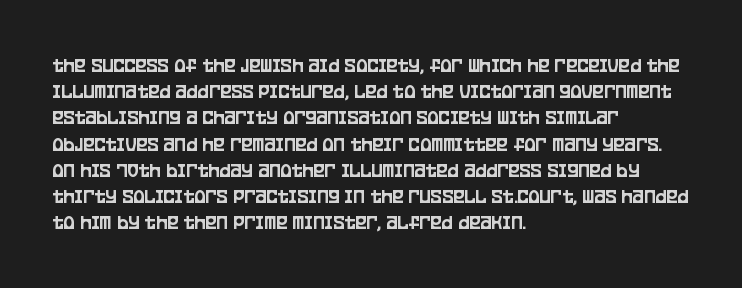
A typesetter would call this leading conventional body-copy spacing. Upright lettering throughout. This rendering uses left alignment, leaving the right contour irregular. The letterforms sit shoulder to shoulder at normal distance. Decoration check: the copy has no underline.
